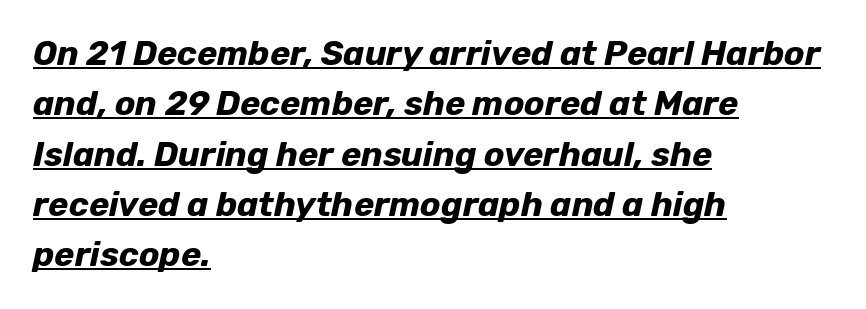
The image shows 34 px bold type, italic (leaning right); set left-aligned, normal line spacing (1.48x), normal letter spacing, underlined; low stroke contrast and a medium x-height.
